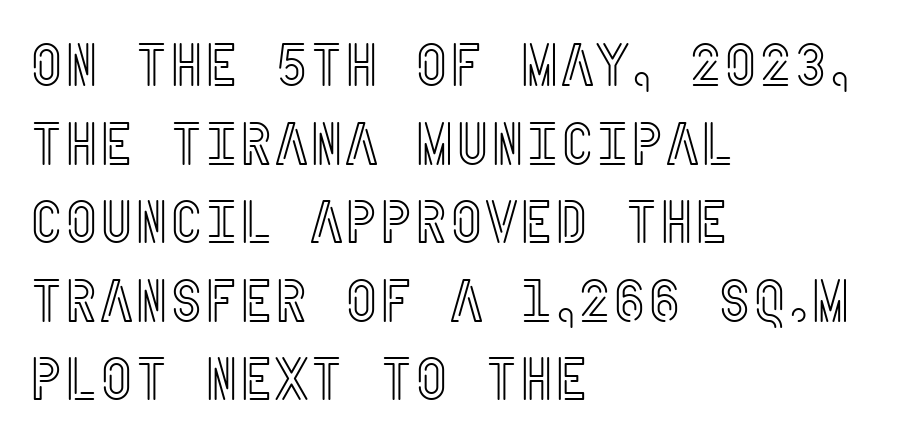
The image shows 60 px condensed type, upright; set left-aligned, normal line spacing (1.31x), normal letter spacing, not underlined; a large x-height.
